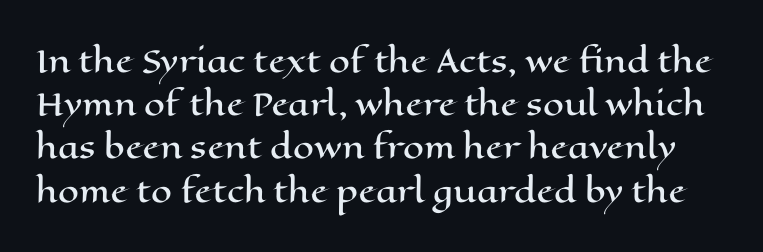
The image shows 30 px wide type, upright; set normal line spacing (1.44x), normal letter spacing, not underlined; high stroke contrast and a medium x-height.
